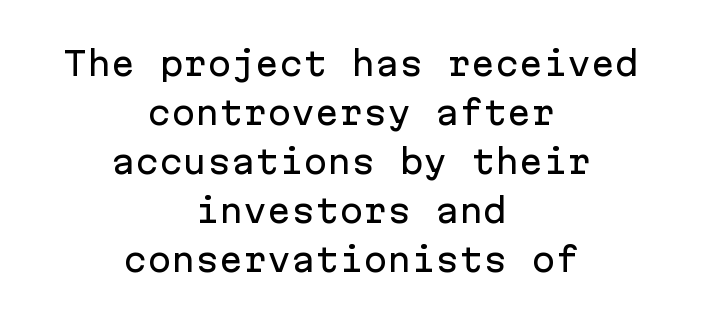
Q: Is the text italic (slanted)? A: No, it is upright.
Q: Is the typeface a serif or a sans-serif typeface? A: Sans-serif.
Q: Is the text underlined? A: No.
Q: How is the paragraph aligned? A: Centered.
Q: Is the spacing between letters normal or unusually wide? A: Normal.
Q: Is the spacing between lines tight, normal or loose? A: Normal.
Q: Width (condensed, normal, or wide)? A: Normal.
Q: Stroke contrast? A: Low.
Q: x-height? A: Medium.
Q: Monospaced? A: Yes.
